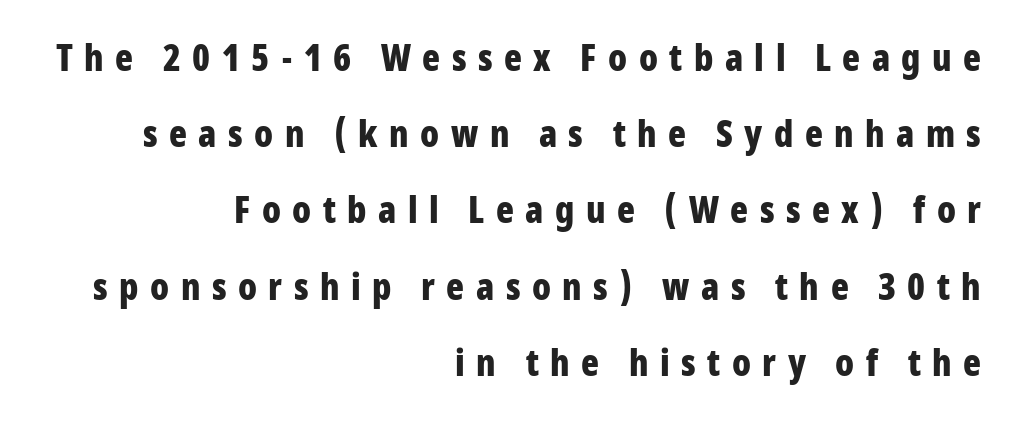
Varying glyph widths throughout — classic text-font behaviour. Weight: bold. What kind of face is this? One without serifs — a sans. Each word looks stretched out because of the extra space between its letters. Posture: upright roman.
